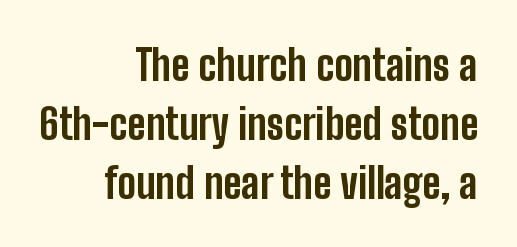
{"serif": "no", "italic": "no", "bold": "yes", "weight": "bold", "width": "condensed", "stroke_contrast": "low", "x_height": "medium", "monospaced": "no", "underline": "no", "align": "right", "line_spacing": "normal", "line_spacing_ratio": 1.4, "letter_spacing": "normal", "letter_spacing_em": 0.0, "glyph_px": 42}
